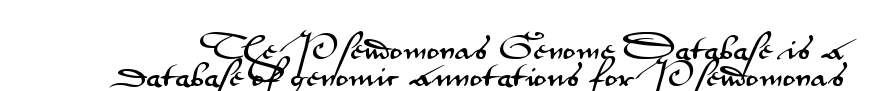
The image shows 27 px text type; set tight line spacing (0.99x), normal letter spacing, not underlined.
